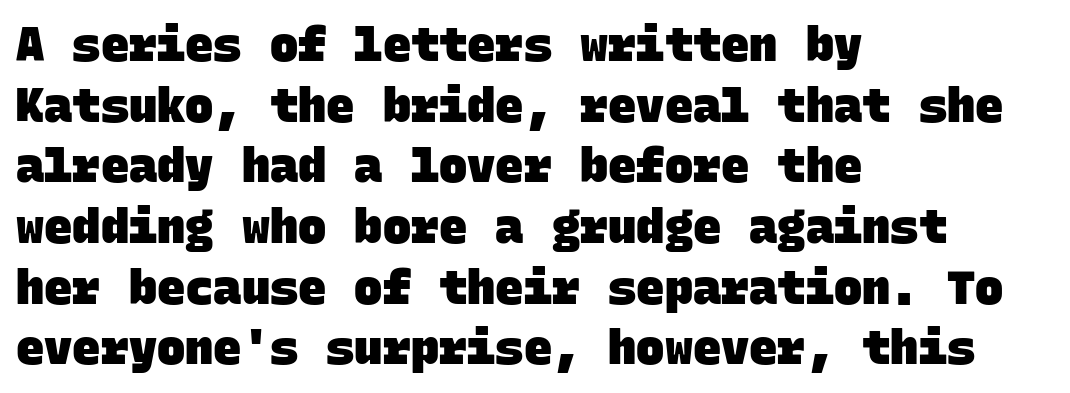
Serif or sans? Sans — the stroke terminals are bare. Inter-character spacing is left at the font's built-in metrics. The words here are not underlined. Set as a true bold cut, around the 700 mark. The compositor pushed each line to the left boundary.
